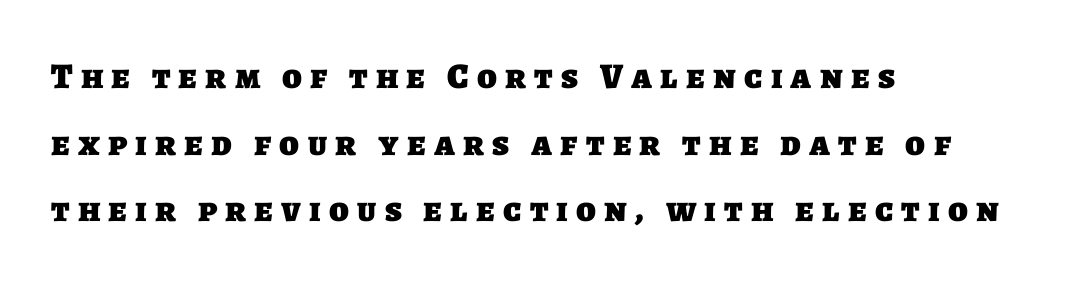
The image shows 36 px heavy sans-serif type; set left-aligned, line spacing 1.85x, unusually wide letter spacing (+0.23 em), not underlined; low stroke contrast and a large x-height.
